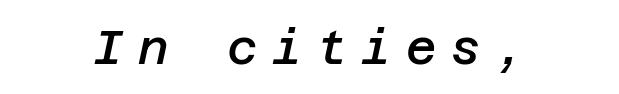
The image shows 47 px semibold type, italic (leaning right); set centered, unusually wide letter spacing (+0.3 em), not underlined; low stroke contrast and a large x-height.
